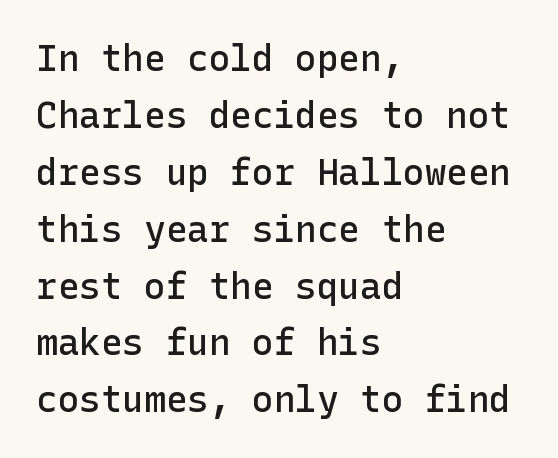
Q: Is the text bold? A: Semi-bold.
Q: Is the text italic (slanted)? A: No, it is upright.
Q: Is the typeface a serif or a sans-serif typeface? A: Sans-serif.
Q: Is the text underlined? A: No.
Q: How is the paragraph aligned? A: Left-aligned.
Q: Is the spacing between letters normal or unusually wide? A: Normal.
Q: Is the spacing between lines tight, normal or loose? A: Normal.
Q: Width (condensed, normal, or wide)? A: Normal.
Q: Stroke contrast? A: Low.
Q: x-height? A: Medium.
